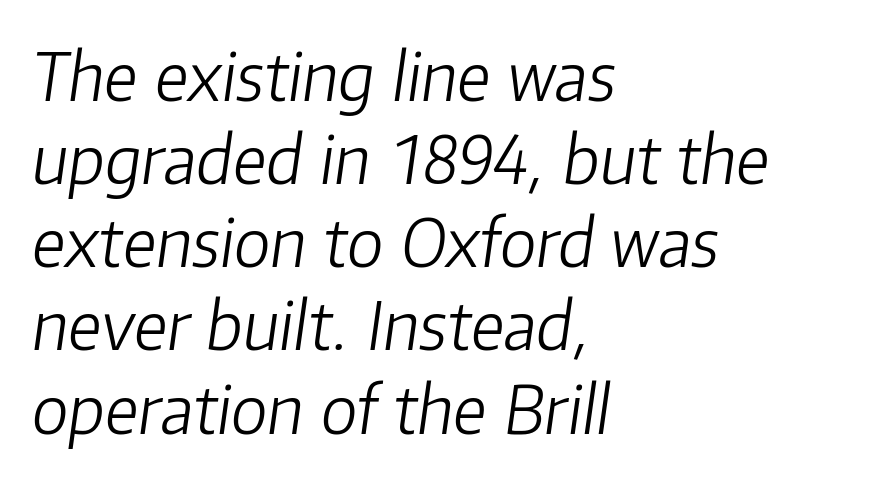
{"italic": "yes", "lean": "right", "slant_degrees": 8, "bold": "no", "weight": "light", "width": "normal", "stroke_contrast": "low", "x_height": "medium", "monospaced": "no", "underline": "no", "align": "left", "line_spacing": "normal", "line_spacing_ratio": 1.26, "letter_spacing": "normal", "letter_spacing_em": 0.0, "glyph_px": 66}
